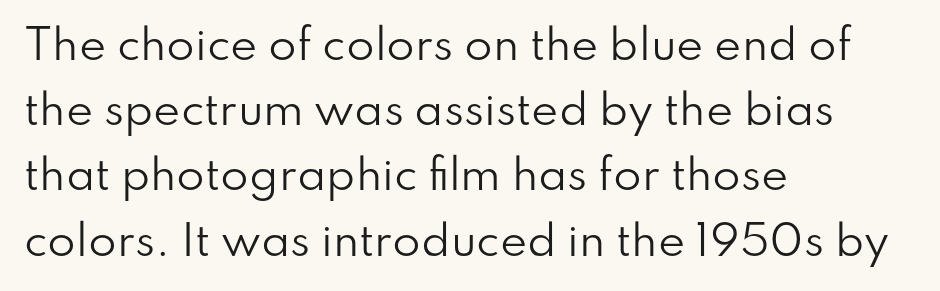
The lettering holds an erect, upright posture throughout. Line spacing here is normal. These glyphs show unthickened strokes, regular width or finer. The line texture is even and compact thanks to regular tracking. You could not count columns in this text — the font is proportionally spaced.
